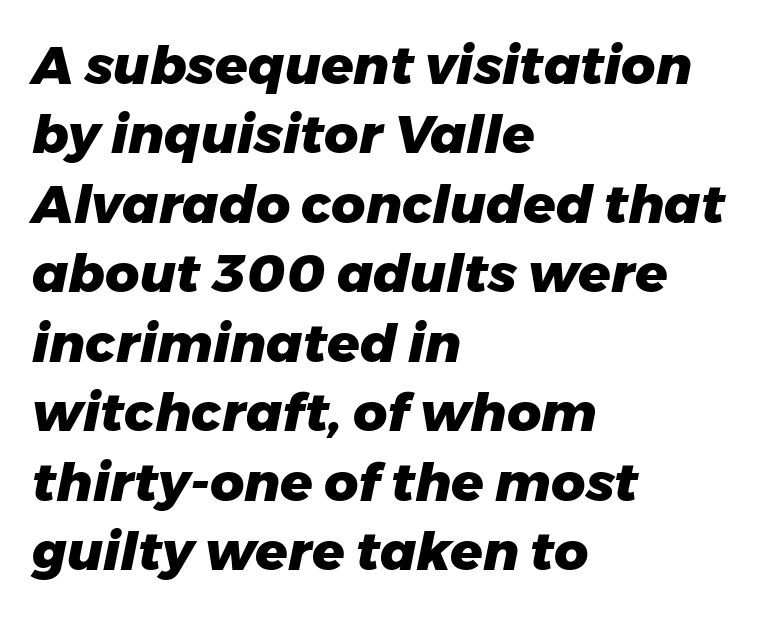
The image shows 53 px heavy type, italic (leaning right); set left-aligned, normal line spacing (1.31x), normal letter spacing, not underlined; low stroke contrast and a medium x-height.
